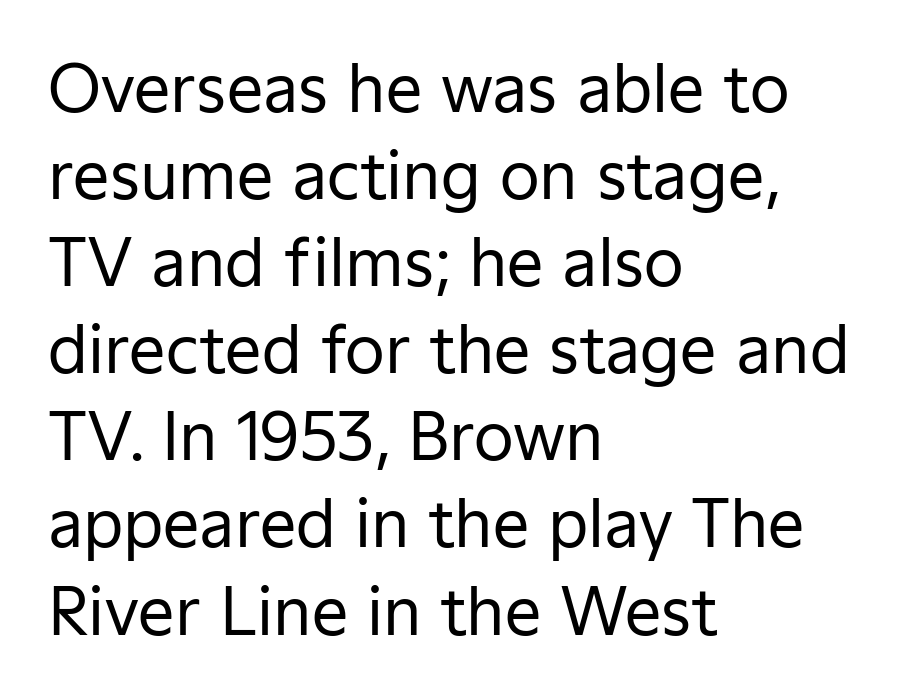
The image shows 65 px regular-weight sans-serif type, upright; set left-aligned, normal line spacing (1.34x), normal letter spacing, not underlined; low stroke contrast and a medium x-height.
